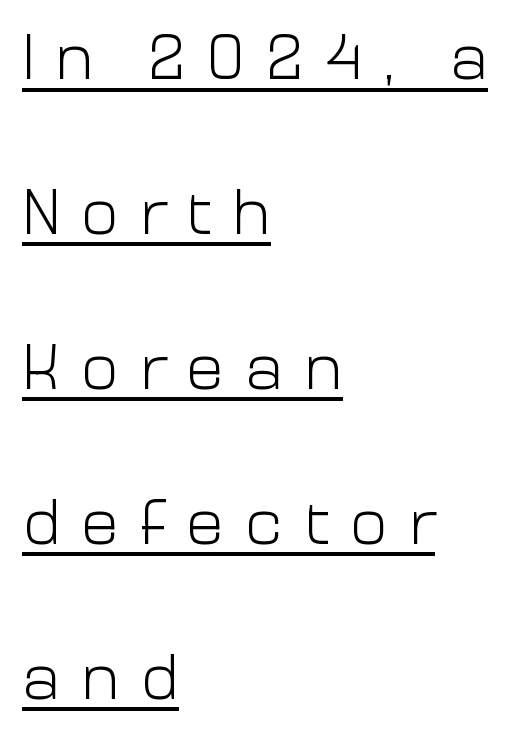
Q: Is the text bold? A: No.
Q: Is the text italic (slanted)? A: No, it is upright.
Q: Is the typeface a serif or a sans-serif typeface? A: Sans-serif.
Q: Is the text underlined? A: Yes.
Q: How is the paragraph aligned? A: Left-aligned.
Q: Is the spacing between letters normal or unusually wide? A: Unusually wide.
Q: Is the spacing between lines tight, normal or loose? A: Loose.
Q: Width (condensed, normal, or wide)? A: Normal.
Q: Stroke contrast? A: Low.
Q: x-height? A: Medium.
Q: Monospaced? A: No.
